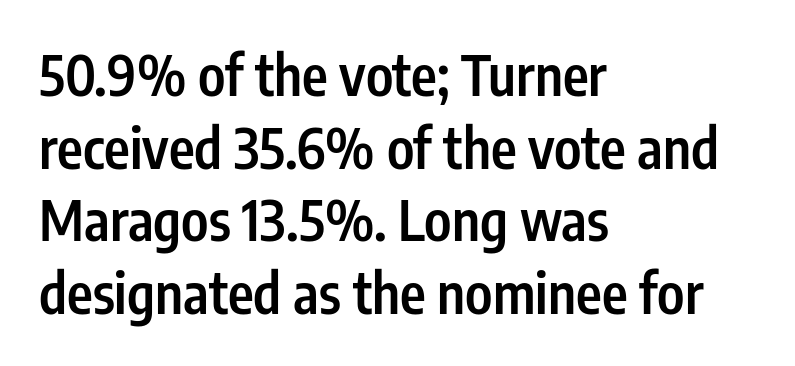
{"serif": "no", "italic": "no", "bold": "semi", "weight": "semibold", "width": "condensed", "stroke_contrast": "low", "x_height": "medium", "monospaced": "no", "underline": "no", "align": "left", "line_spacing": "normal", "line_spacing_ratio": 1.32, "letter_spacing": "normal", "letter_spacing_em": 0.0, "glyph_px": 55}
